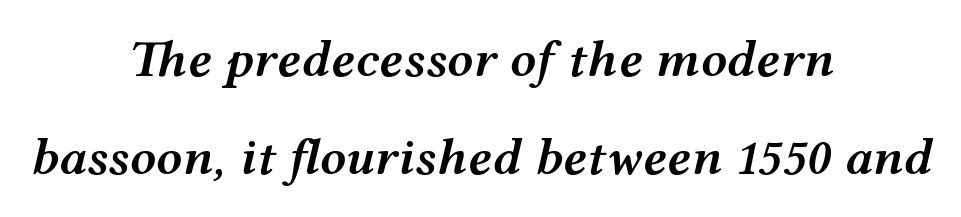
Q: Is the text bold? A: Semi-bold.
Q: Is the text italic (slanted)? A: Yes, it leans right by about 12 degrees.
Q: Is the text underlined? A: No.
Q: How is the paragraph aligned? A: Centered.
Q: Is the spacing between letters normal or unusually wide? A: Normal.
Q: Width (condensed, normal, or wide)? A: Wide.
Q: Stroke contrast? A: Medium.
Q: x-height? A: Medium.
Q: Monospaced? A: No.
